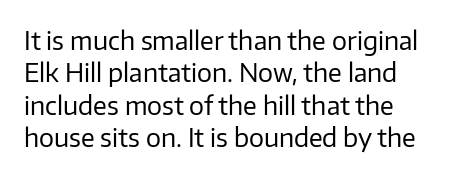
The words here are not underlined. Whoever set this chose a conventional vertical rhythm. Honestly, the letter spacing is just normal — you wouldn't notice it. Tall strokes in this sample are plumb rather than angled. Compared with a centered layout, this one pins lines to the left instead. The weight tops out at a normal text grade.
